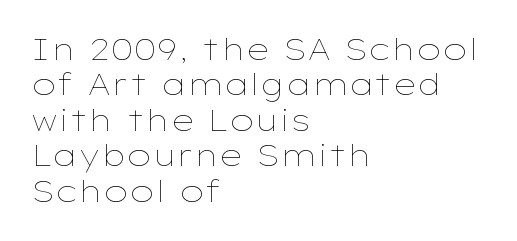
Q: Is the text bold? A: No.
Q: Is the text italic (slanted)? A: No, it is upright.
Q: Is the text underlined? A: No.
Q: How is the paragraph aligned? A: Left-aligned.
Q: Is the spacing between letters normal or unusually wide? A: Normal.
Q: Width (condensed, normal, or wide)? A: Wide.
Q: Stroke contrast? A: Low.
Q: x-height? A: Medium.
Q: Monospaced? A: No.
